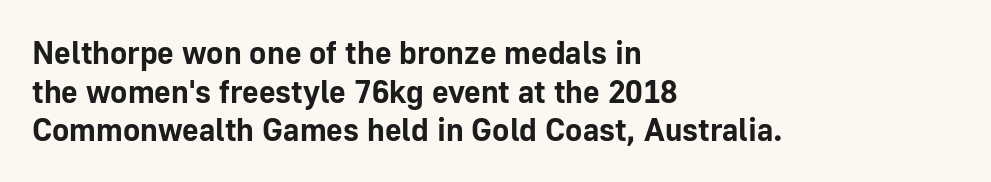
Q: Is the text bold? A: Yes.
Q: Is the text italic (slanted)? A: No, it is upright.
Q: Is the typeface a serif or a sans-serif typeface? A: Sans-serif.
Q: Is the text underlined? A: No.
Q: How is the paragraph aligned? A: Left-aligned.
Q: Is the spacing between letters normal or unusually wide? A: Normal.
Q: Width (condensed, normal, or wide)? A: Normal.
Q: Stroke contrast? A: Low.
Q: x-height? A: Medium.
Q: Monospaced? A: No.
